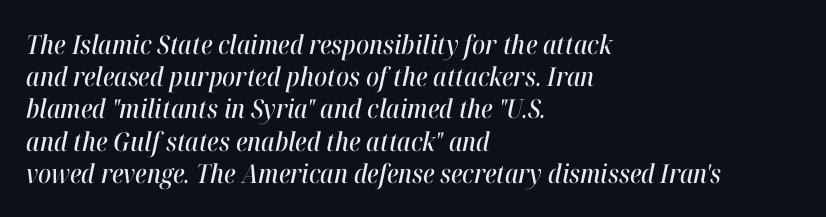
The image shows 26 px text type, italic (leaning right); set left-aligned, line spacing 1.24x, normal letter spacing, not underlined.
